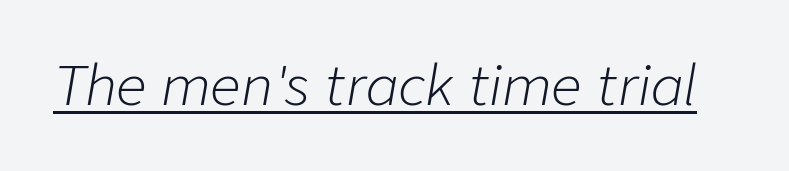
The image shows 54 px light type, italic (leaning right); set normal letter spacing, underlined; low stroke contrast and a medium x-height.
